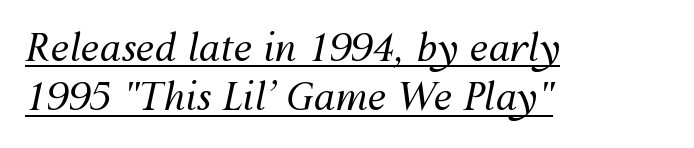
{"italic": "yes", "lean": "right", "slant_degrees": 12, "bold": "no", "weight": "regular", "width": "normal", "stroke_contrast": "medium", "x_height": "medium", "monospaced": "no", "underline": "yes", "align": "left", "line_spacing": "normal", "line_spacing_ratio": 1.3, "letter_spacing": "normal", "letter_spacing_em": 0.0, "glyph_px": 38}
